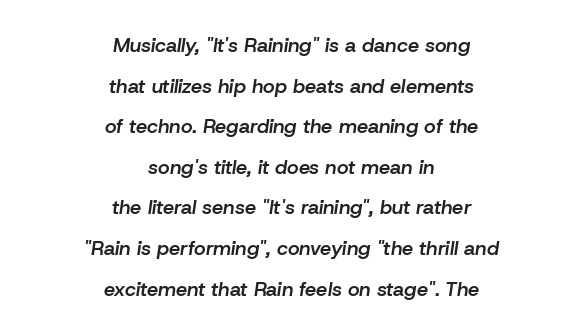
Bold? Not quite — semibold, heavier than regular but stopping short. Characters are canted at an angle relative to the baseline's perpendicular. These lines are centered, leaving both edges ragged. The letters sit at their default tracking, neither squeezed nor spread. Each new line begins a long way beneath the previous one. The glyphs are unaccompanied by any horizontal stroke below them.
